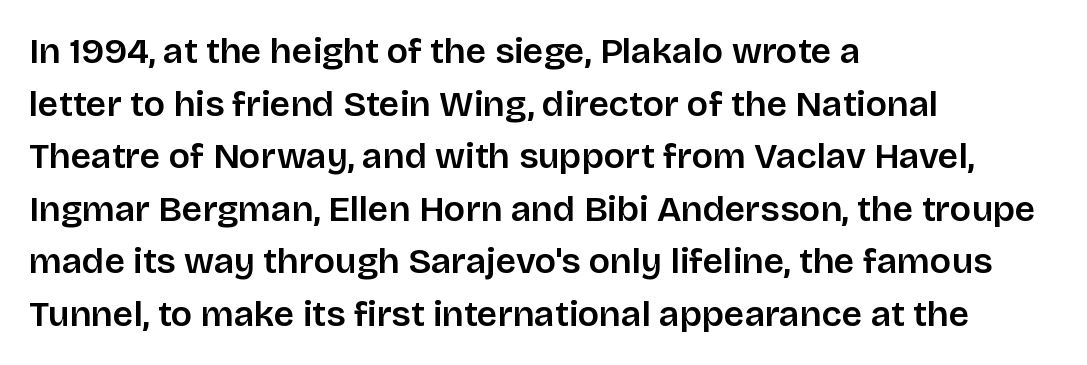
The image shows 36 px semibold sans-serif type, upright; set left-aligned, normal line spacing (1.46x), normal letter spacing, not underlined; low stroke contrast and a large x-height.
